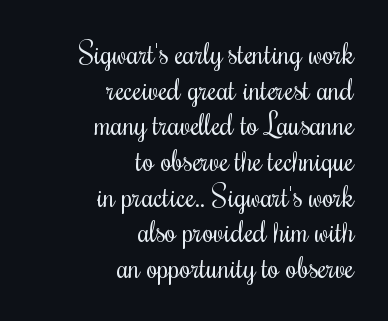
Q: Is the text bold? A: No.
Q: Is the text italic (slanted)? A: Yes.
Q: Is the text underlined? A: No.
Q: How is the paragraph aligned? A: Right-aligned.
Q: Is the spacing between letters normal or unusually wide? A: Normal.
Q: Width (condensed, normal, or wide)? A: Condensed.
Q: Stroke contrast? A: Medium.
Q: x-height? A: Small.
Q: Monospaced? A: No.
